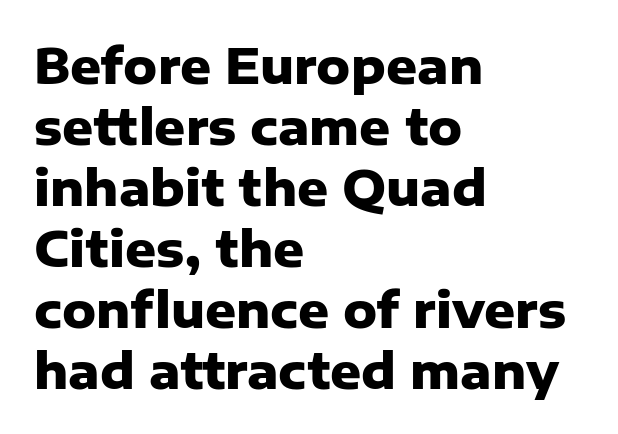
The image shows 48 px heavy sans-serif type, upright; set left-aligned, normal line spacing (1.27x), normal letter spacing, not underlined; low stroke contrast and a medium x-height.
